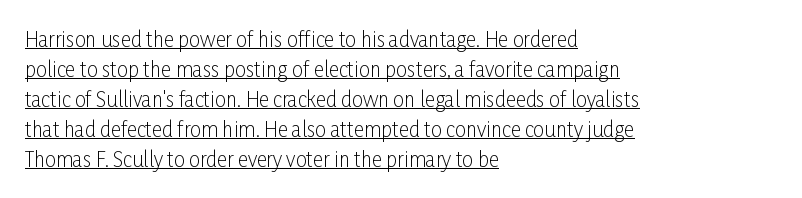
{"italic": "no", "bold": "no", "underline": "yes", "align": "left", "line_spacing": "normal", "line_spacing_ratio": 1.5, "letter_spacing": "normal", "letter_spacing_em": 0.0, "glyph_px": 20}
